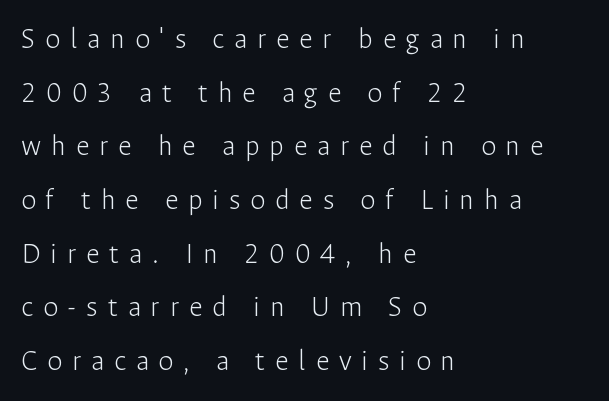
The image shows 30 px light sans-serif type, upright; set left-aligned, line spacing 1.79x, unusually wide letter spacing (+0.33 em), not underlined; low stroke contrast and a medium x-height.
